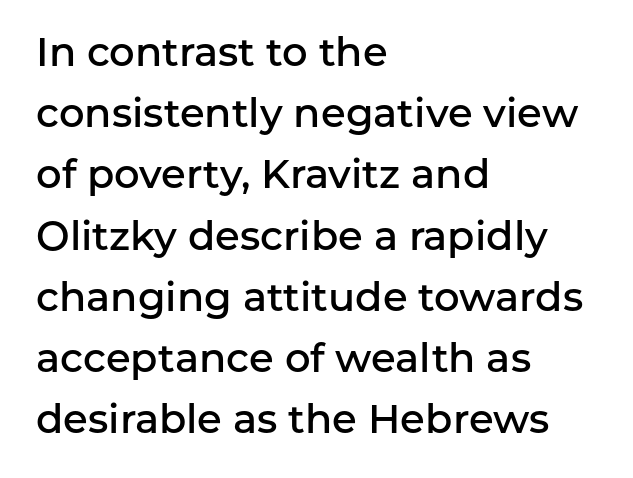
{"serif": "no", "italic": "no", "bold": "semi", "weight": "semibold", "width": "normal", "stroke_contrast": "low", "x_height": "medium", "monospaced": "no", "underline": "no", "align": "left", "line_spacing": "normal", "line_spacing_ratio": 1.53, "letter_spacing": "normal", "letter_spacing_em": 0.0, "glyph_px": 40}
